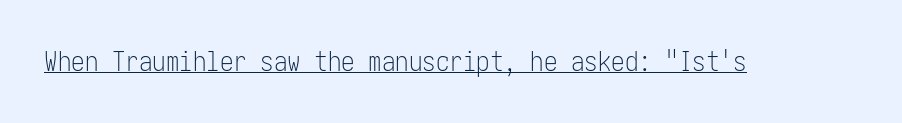
Vertical stems look standard width or narrower in stroke. This sample carries an underscore along the baseline area. Notice how the stems are strictly vertical — no italics here. Spacing between characters is what you'd get straight out of the box.
